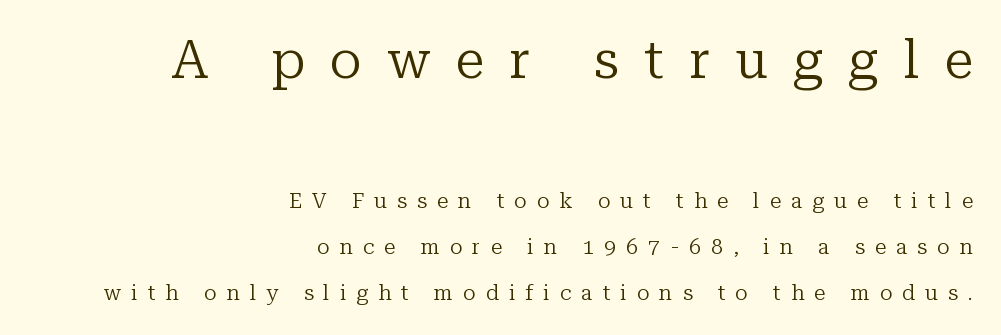
The image shows 53 px regular-weight serif type, upright; set right-aligned, loose line spacing (2.21x), unusually wide letter spacing (+0.48 em), not underlined; the first (top) block is 2.52x larger; low stroke contrast and a medium x-height.
